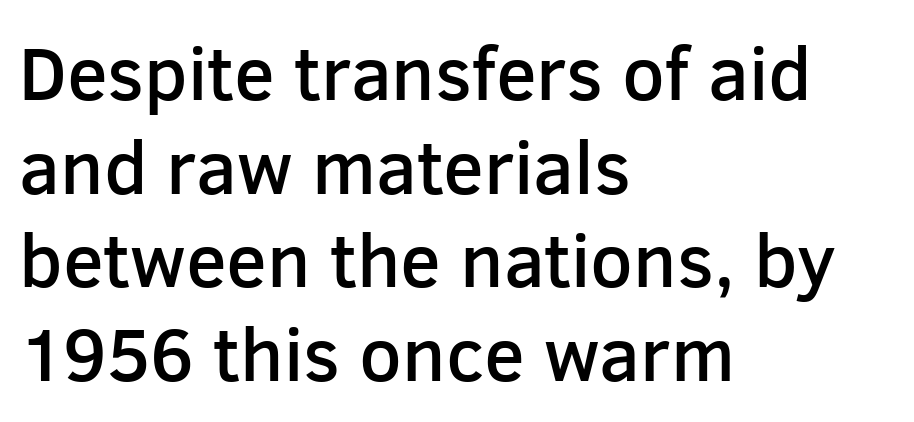
Q: Is the text bold? A: Semi-bold.
Q: Is the text italic (slanted)? A: No, it is upright.
Q: Is the typeface a serif or a sans-serif typeface? A: Sans-serif.
Q: Is the text underlined? A: No.
Q: How is the paragraph aligned? A: Left-aligned.
Q: Is the spacing between letters normal or unusually wide? A: Normal.
Q: Is the spacing between lines tight, normal or loose? A: Normal.
Q: Width (condensed, normal, or wide)? A: Normal.
Q: Stroke contrast? A: Low.
Q: x-height? A: Medium.
Q: Monospaced? A: No.
